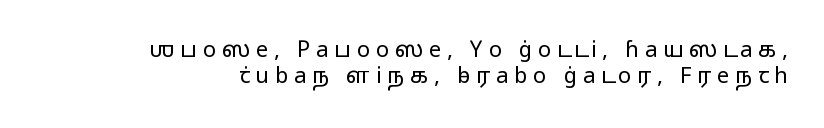
{"italic": "no", "bold": "no", "underline": "no", "align": "right", "line_spacing_ratio": 1.17, "letter_spacing": "wide", "letter_spacing_em": 0.26, "glyph_px": 22}
